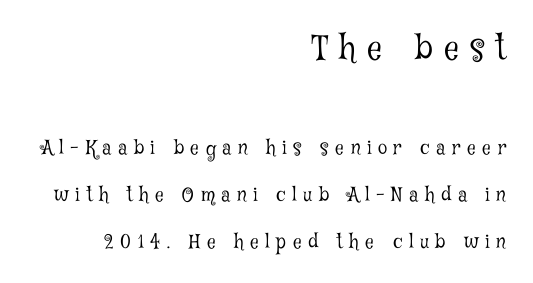
{"serif": "yes", "italic": "no", "bold": "no", "weight": "light", "width": "condensed", "stroke_contrast": "low", "x_height": "medium", "monospaced": "no", "underline": "no", "align": "right", "line_spacing": "loose", "line_spacing_ratio": 2.47, "letter_spacing": "wide", "letter_spacing_em": 0.34, "larger_block": "first", "size_ratio": 1.74, "glyph_px": 33}
